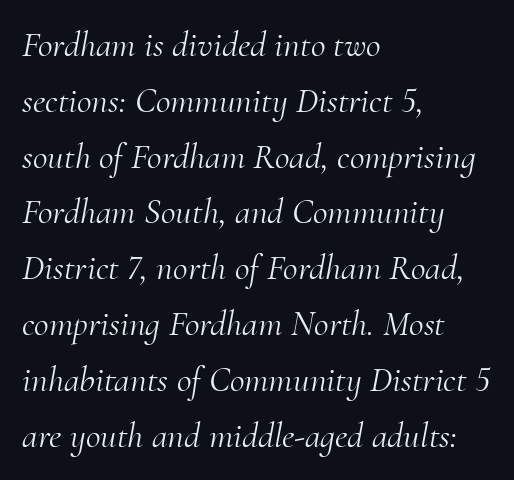
Q: Is the text bold? A: No.
Q: Is the text italic (slanted)? A: Yes, it leans right by about 10 degrees.
Q: Is the typeface a serif or a sans-serif typeface? A: Serif.
Q: Is the text underlined? A: No.
Q: How is the paragraph aligned? A: Left-aligned.
Q: Is the spacing between letters normal or unusually wide? A: Normal.
Q: Is the spacing between lines tight, normal or loose? A: Normal.
Q: Width (condensed, normal, or wide)? A: Normal.
Q: Stroke contrast? A: Medium.
Q: x-height? A: Small.
Q: Monospaced? A: No.
